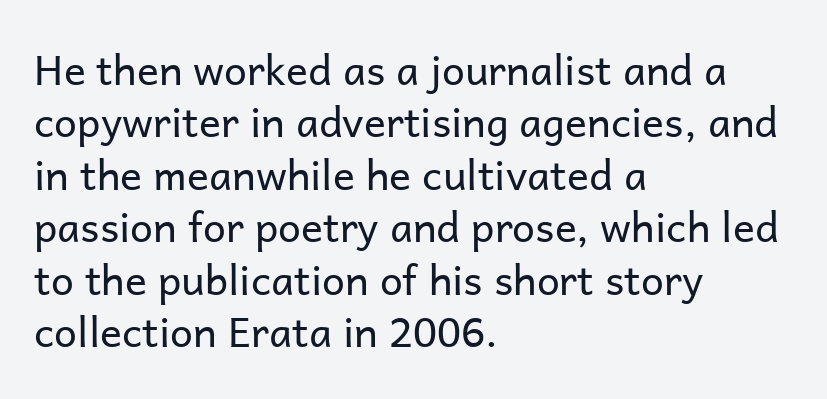
{"serif": "no", "italic": "no", "bold": "no", "weight": "regular", "width": "normal", "stroke_contrast": "low", "x_height": "medium", "monospaced": "no", "underline": "no", "align": "left", "line_spacing": "normal", "line_spacing_ratio": 1.28, "letter_spacing": "normal", "letter_spacing_em": 0.0, "glyph_px": 41}
